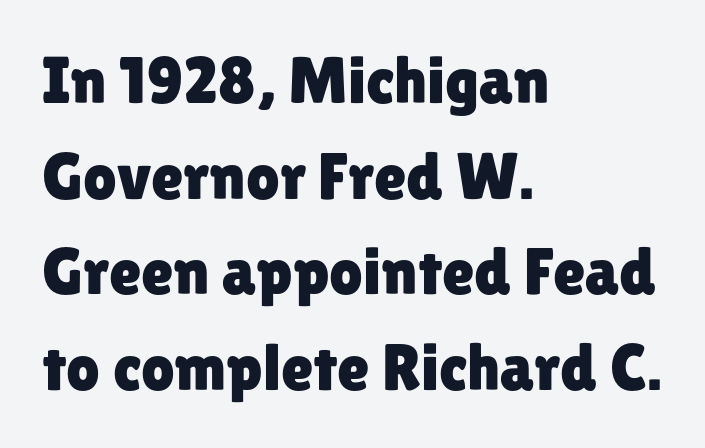
{"serif": "no", "italic": "no", "width": "normal", "stroke_contrast": "low", "x_height": "medium", "monospaced": "no", "underline": "no", "align": "left", "line_spacing": "normal", "line_spacing_ratio": 1.45, "letter_spacing": "normal", "letter_spacing_em": 0.0, "glyph_px": 66}
